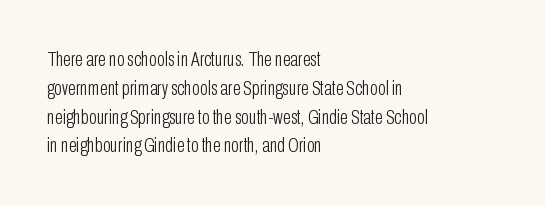
The image shows 21 px text type, upright; set left-aligned, normal line spacing (1.37x), normal letter spacing, not underlined.
